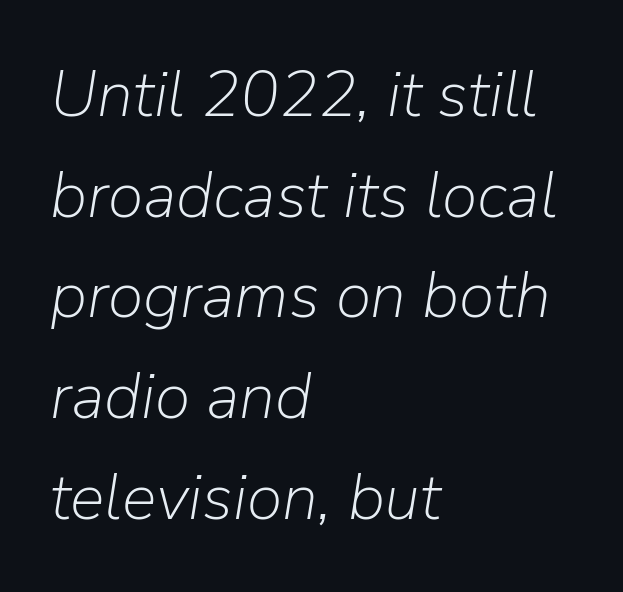
Q: Is the text bold? A: No.
Q: Is the text italic (slanted)? A: Yes, it leans right by about 9 degrees.
Q: Is the text underlined? A: No.
Q: How is the paragraph aligned? A: Left-aligned.
Q: Is the spacing between letters normal or unusually wide? A: Normal.
Q: Is the spacing between lines tight, normal or loose? A: Normal.
Q: Width (condensed, normal, or wide)? A: Normal.
Q: Stroke contrast? A: Low.
Q: x-height? A: Medium.
Q: Monospaced? A: No.
